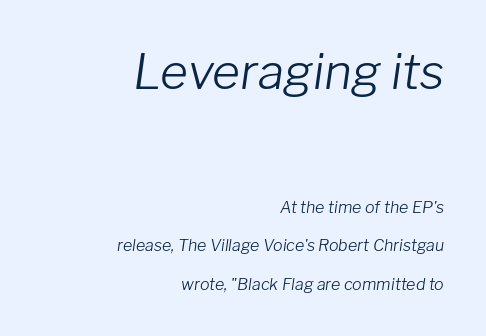
If you measured baseline to baseline, you'd find a long distance. Words float on clear page, feet unadorned. The text block is weighted toward the right margin, trailing off unevenly leftward. The line texture is even and compact thanks to regular tracking. A typesetter would call this proportional, since set widths differ per character. The initial chunk of copy outweighs the following chunk in type size.
